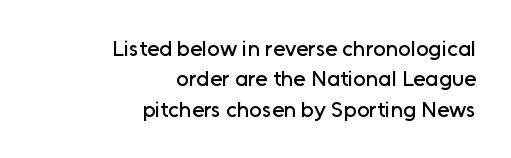
The image shows 22 px text type, upright; set right-aligned, normal line spacing (1.38x), normal letter spacing, not underlined.
